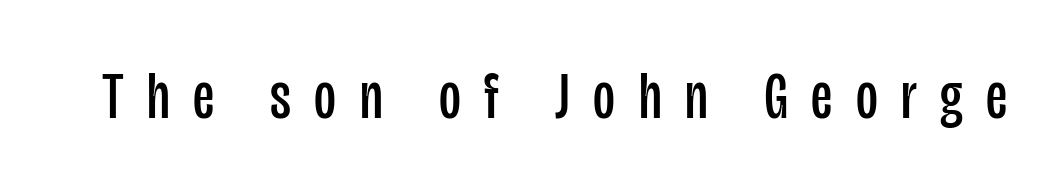
{"serif": "no", "italic": "no", "bold": "no", "weight": "regular", "width": "condensed", "stroke_contrast": "low", "x_height": "large", "monospaced": "no", "underline": "no", "letter_spacing": "wide", "letter_spacing_em": 0.35, "glyph_px": 67}
